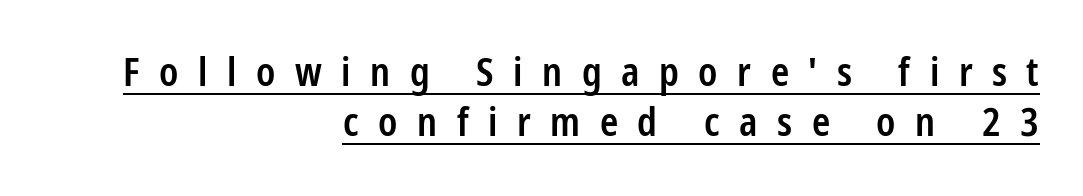
{"serif": "no", "italic": "no", "bold": "semi", "weight": "semibold", "width": "condensed", "stroke_contrast": "low", "x_height": "medium", "monospaced": "no", "underline": "yes", "align": "right", "line_spacing": "normal", "line_spacing_ratio": 1.28, "letter_spacing": "wide", "letter_spacing_em": 0.5, "glyph_px": 39}
